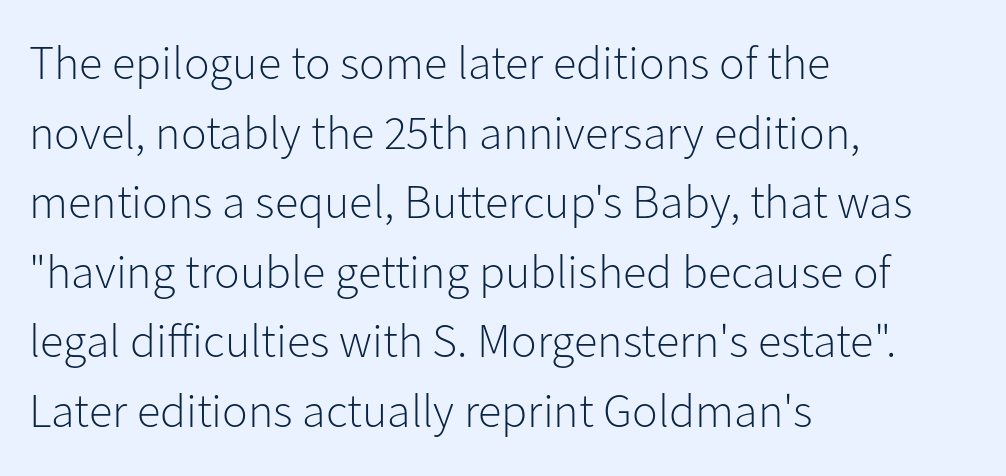
Honestly, there is no underline to notice here at all. Short and long lines alike share a common starting point at left. This sample uses an upright cut, with every glyph sitting square on the baseline. Students, note that the glyphs here touch the page at normal intervals.
